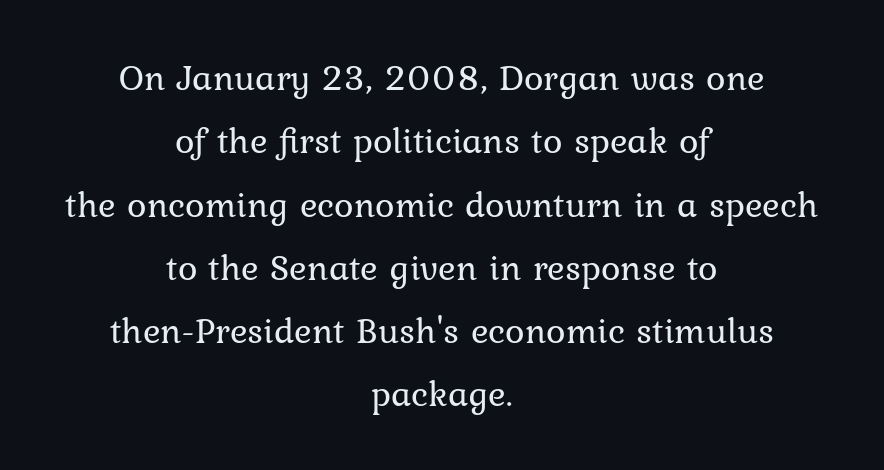
{"italic": "no", "bold": "no", "weight": "regular", "width": "normal", "stroke_contrast": "low", "x_height": "medium", "monospaced": "no", "underline": "no", "align": "center", "line_spacing_ratio": 1.71, "letter_spacing": "normal", "letter_spacing_em": 0.0, "glyph_px": 37}
